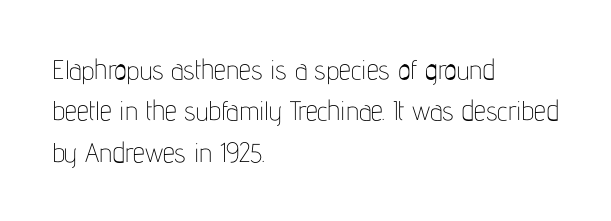
{"italic": "no", "bold": "no", "underline": "no", "align": "left", "line_spacing": "normal", "line_spacing_ratio": 1.53, "letter_spacing": "normal", "letter_spacing_em": 0.0, "glyph_px": 27}
